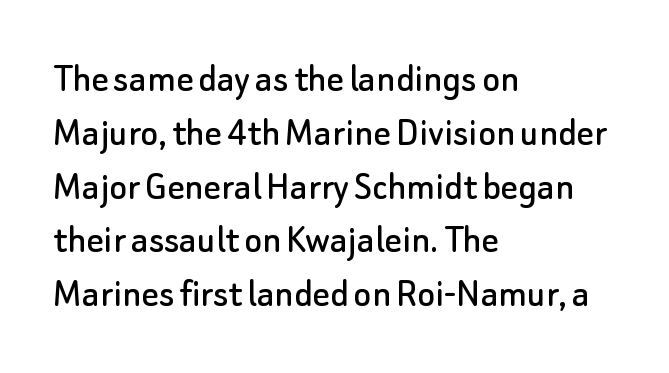
The image shows 42 px sans-serif type, upright; set left-aligned, normal line spacing (1.28x), normal letter spacing, not underlined; low stroke contrast and a small x-height.
